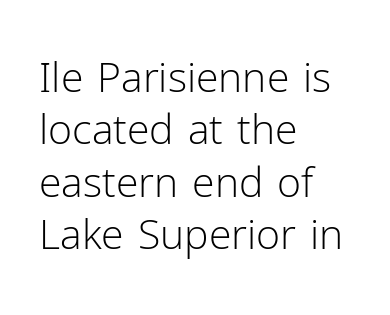
The image shows 41 px light sans-serif type, upright; set left-aligned, normal line spacing (1.28x), normal letter spacing, not underlined; low stroke contrast and a medium x-height.
